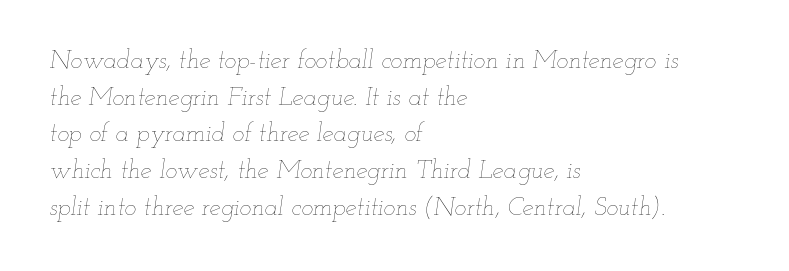
Words appear dense and cohesive because spacing is normal. The ragged edge is on the right, which tells us the setting is flush left. If you drew a line through each stem, it would be angled. A light-to-regular cut is what we see here.
